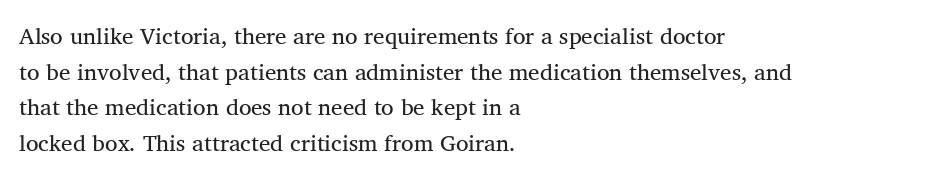
{"italic": "no", "bold": "no", "underline": "no", "align": "left", "line_spacing": "normal", "line_spacing_ratio": 1.55, "letter_spacing": "normal", "letter_spacing_em": 0.0, "glyph_px": 23}
